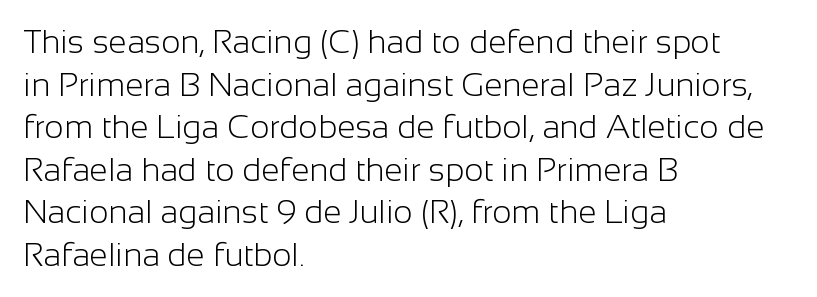
This is not heavy type; no bold has been used. No extra tracking has been applied to these lines. Lines of text with bare space underneath. The letters stand upright; this is a roman face. The paragraph shown leans on its left margin. Does the type have serifs? No, each stem ends abruptly.
